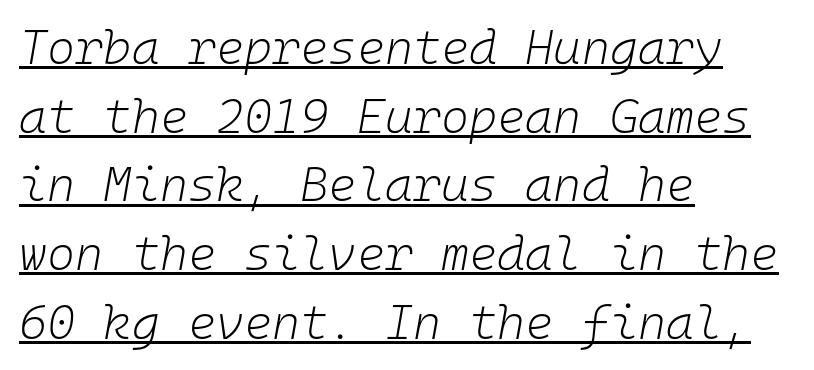
Do the characters align in a grid? Yes, the font is monospaced. Think standard paragraph weight, or any step lighter than that. A student would call this left alignment; a typographer would say flush left, rag right. Evenly set lines give the paragraph a standard silhouette.
